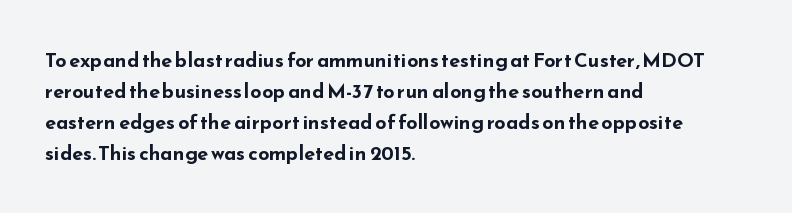
Q: Is the text bold? A: Yes.
Q: Is the text italic (slanted)? A: No, it is upright.
Q: Is the text underlined? A: No.
Q: How is the paragraph aligned? A: Left-aligned.
Q: Is the spacing between letters normal or unusually wide? A: Normal.
Q: Is the spacing between lines tight, normal or loose? A: Normal.
